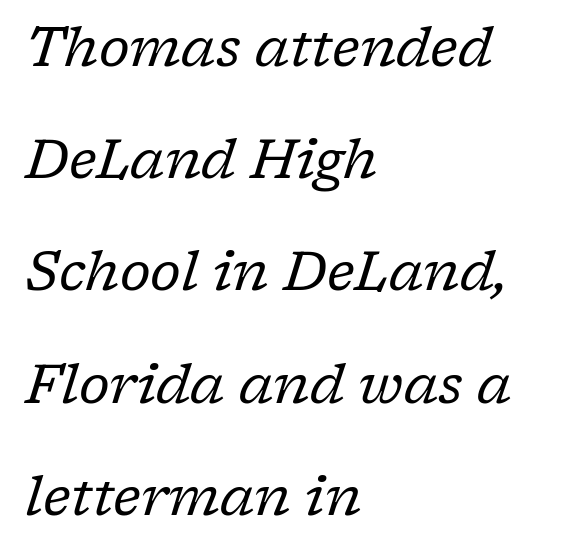
Q: Is the text bold? A: No.
Q: Is the text italic (slanted)? A: Yes, it leans right by about 17 degrees.
Q: Is the typeface a serif or a sans-serif typeface? A: Serif.
Q: Is the text underlined? A: No.
Q: How is the paragraph aligned? A: Left-aligned.
Q: Is the spacing between letters normal or unusually wide? A: Normal.
Q: Is the spacing between lines tight, normal or loose? A: Loose.
Q: Width (condensed, normal, or wide)? A: Normal.
Q: Stroke contrast? A: Low.
Q: x-height? A: Medium.
Q: Monospaced? A: No.
